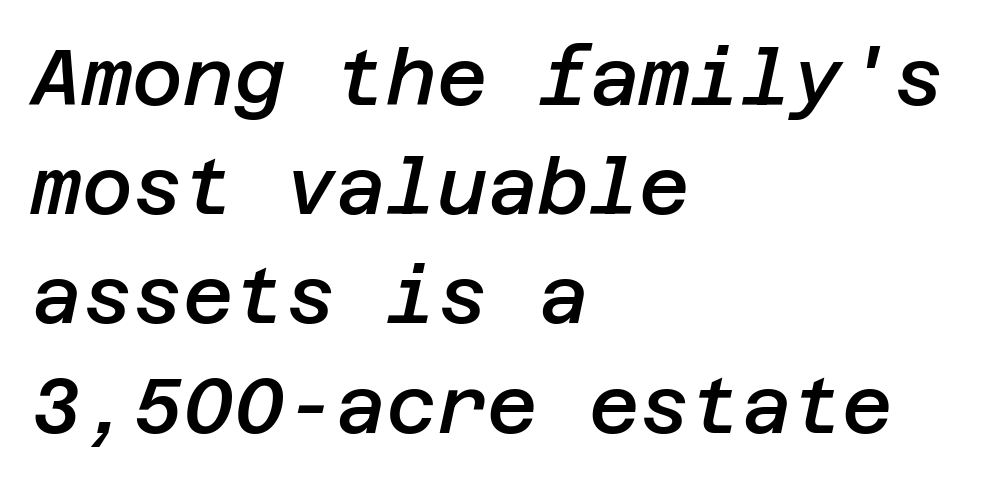
The image shows 78 px semibold type, italic (leaning right); set left-aligned, normal line spacing (1.4x), normal letter spacing, not underlined; low stroke contrast and a large x-height.
